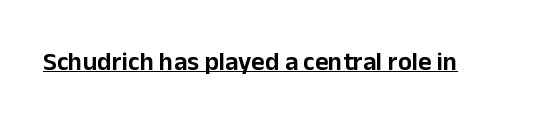
{"italic": "no", "underline": "yes", "letter_spacing": "normal", "letter_spacing_em": 0.0, "glyph_px": 26}
